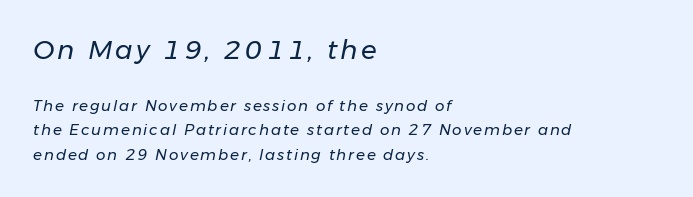
{"italic": "yes", "lean": "right", "slant_degrees": 11, "bold": "no", "underline": "no", "align": "left", "line_spacing": "normal", "line_spacing_ratio": 1.62, "larger_block": "first", "size_ratio": 1.73, "glyph_px": 26}
